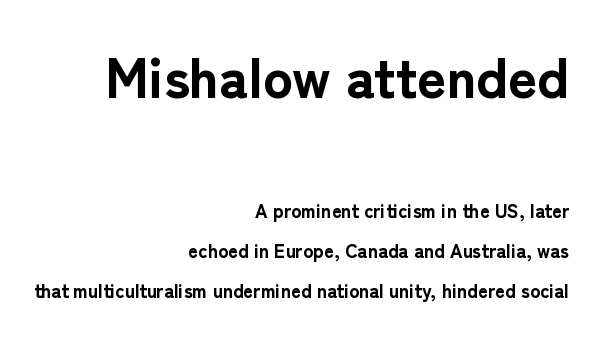
Q: Is the text bold? A: Yes.
Q: Is the text italic (slanted)? A: No, it is upright.
Q: Is the typeface a serif or a sans-serif typeface? A: Sans-serif.
Q: Is the text underlined? A: No.
Q: How is the paragraph aligned? A: Right-aligned.
Q: Is the spacing between letters normal or unusually wide? A: Normal.
Q: Is the spacing between lines tight, normal or loose? A: Loose.
Q: Which block of text is set in a larger size, the first (top) or the second (bottom)? A: The first (top) one.
Q: Width (condensed, normal, or wide)? A: Normal.
Q: Stroke contrast? A: Low.
Q: x-height? A: Medium.
Q: Monospaced? A: No.
